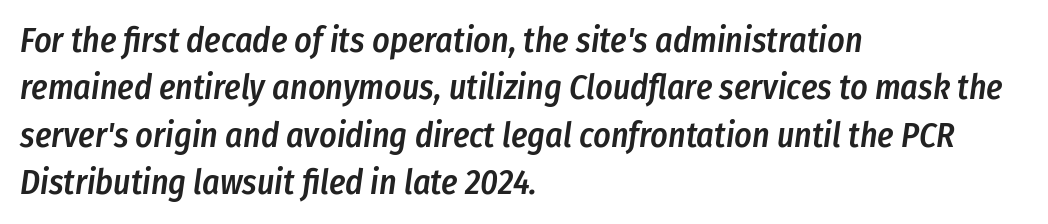
The image shows 34 px semibold, condensed type, italic (leaning right); set left-aligned, normal line spacing (1.39x), normal letter spacing, not underlined; low stroke contrast and a medium x-height.
